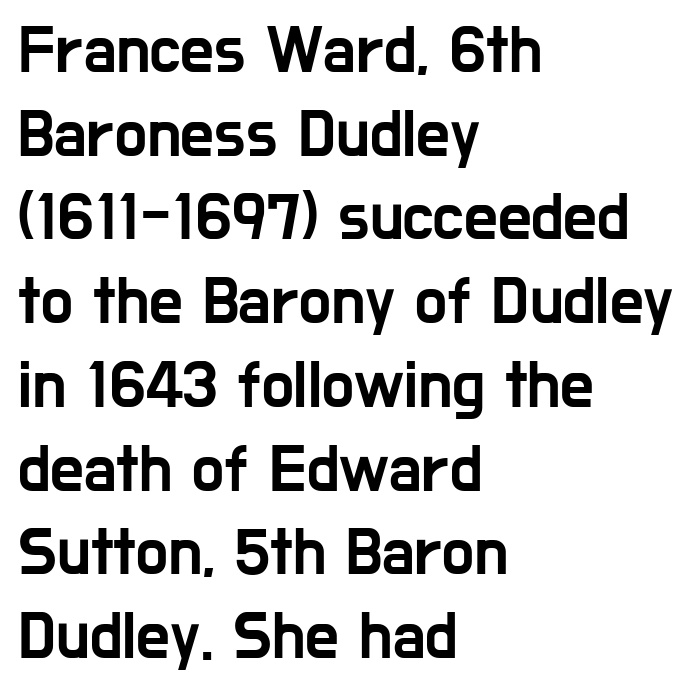
Where is the straight margin? On the left. Line spacing here is normal. Letter spacing: default. You could not count columns in this text — the font is proportionally spaced.
